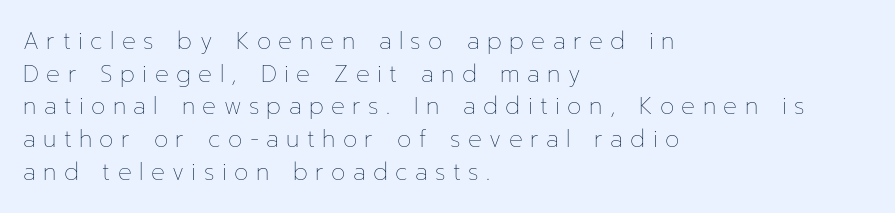
The image shows 23 px text type, upright; set left-aligned, normal line spacing (1.42x), unusually wide letter spacing (+0.32 em), not underlined.
